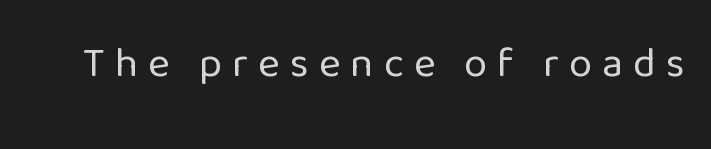
{"serif": "no", "italic": "no", "bold": "no", "weight": "regular", "width": "normal", "stroke_contrast": "low", "x_height": "medium", "monospaced": "no", "underline": "no", "letter_spacing": "wide", "letter_spacing_em": 0.24, "glyph_px": 42}
